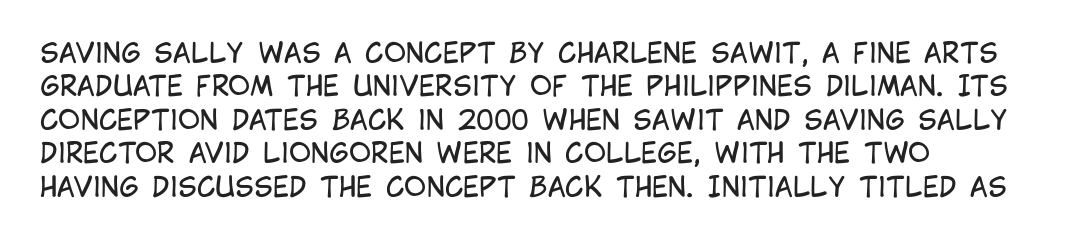
No letter is thick-stroked: the sample isn't bold. This rendering leaves character spacing at its baseline value. A bare baseline throughout the passage. Line beginnings align vertically; line endings do not. This sample uses an upright cut, with every glyph sitting square on the baseline.
